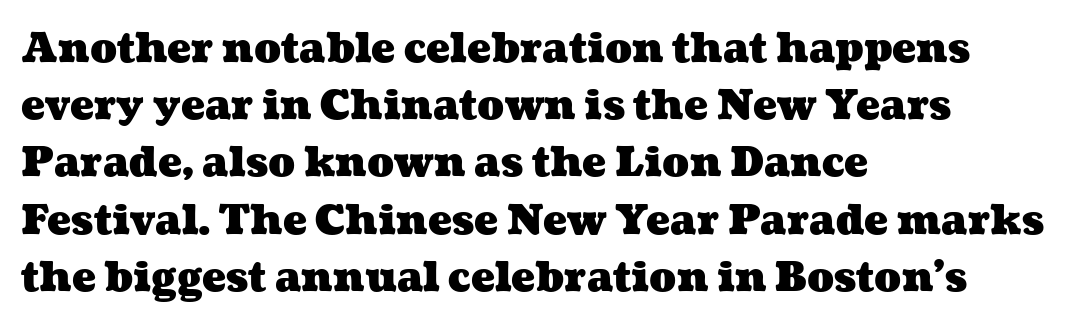
{"bold": "yes", "weight": "heavy", "width": "wide", "stroke_contrast": "medium", "x_height": "medium", "monospaced": "no", "underline": "no", "align": "left", "line_spacing": "normal", "line_spacing_ratio": 1.43, "letter_spacing": "normal", "letter_spacing_em": 0.0, "glyph_px": 40}
